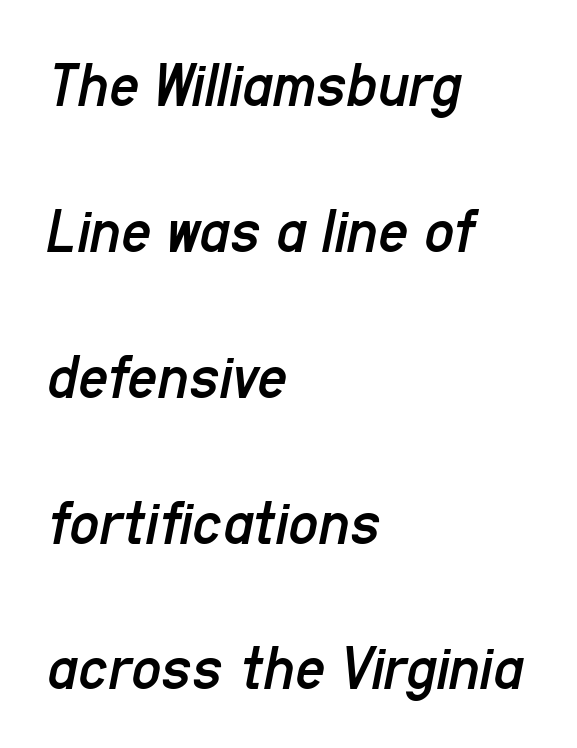
One glance says open: line gaps are wider than usual. Letter spacing: default. Check under the words: just untouched page. Think standard paragraph weight, or any step lighter than that. Compared with ordinary roman type, these characters are visibly tilted.
